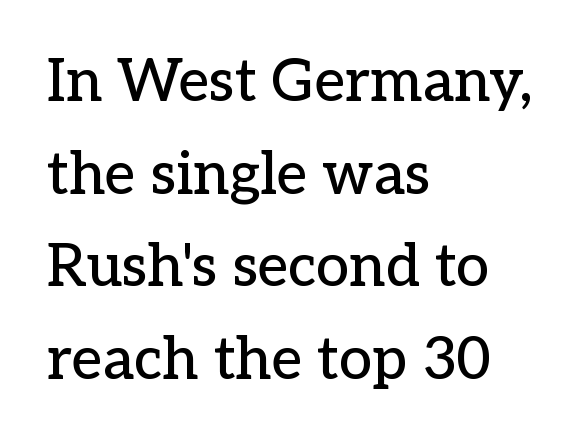
Q: Is the text italic (slanted)? A: No, it is upright.
Q: Is the typeface a serif or a sans-serif typeface? A: Serif.
Q: Is the text underlined? A: No.
Q: How is the paragraph aligned? A: Left-aligned.
Q: Is the spacing between letters normal or unusually wide? A: Normal.
Q: Is the spacing between lines tight, normal or loose? A: Normal.
Q: Width (condensed, normal, or wide)? A: Normal.
Q: Stroke contrast? A: Low.
Q: x-height? A: Medium.
Q: Monospaced? A: No.
